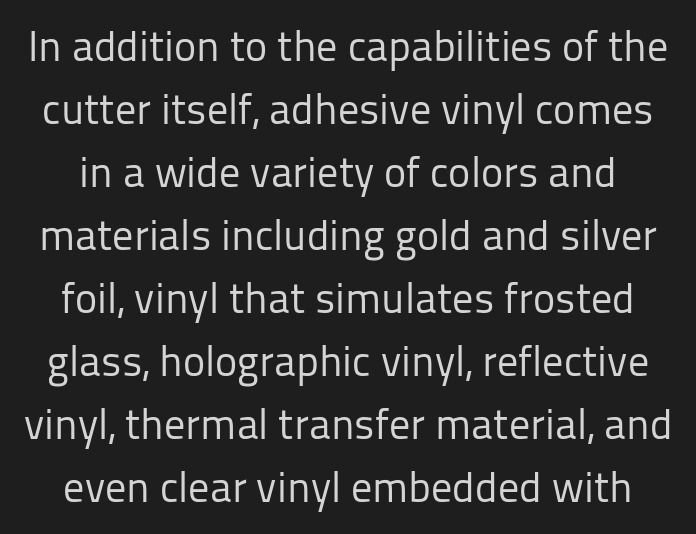
{"serif": "no", "italic": "no", "bold": "no", "weight": "regular", "width": "normal", "stroke_contrast": "low", "x_height": "medium", "monospaced": "no", "underline": "no", "line_spacing": "normal", "line_spacing_ratio": 1.5, "letter_spacing": "normal", "letter_spacing_em": 0.0, "glyph_px": 42}
